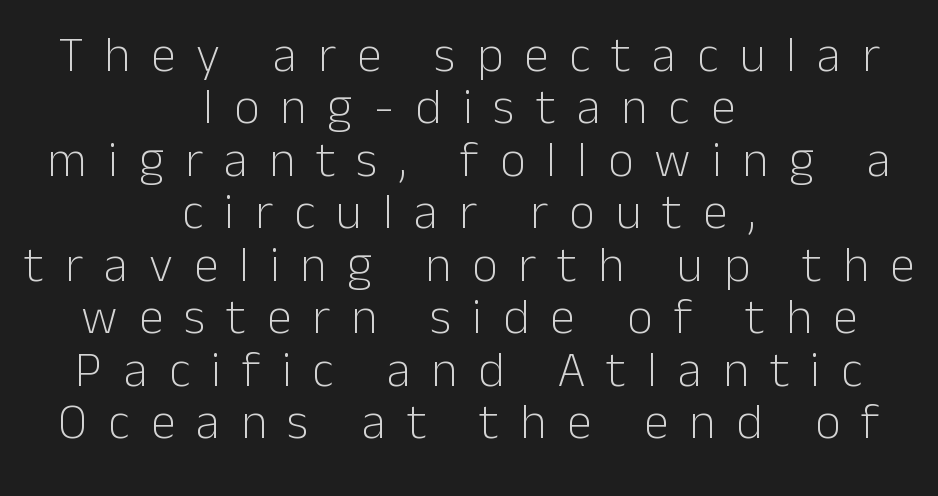
The image shows 50 px light sans-serif type, upright; set centered, tight line spacing (1.05x), unusually wide letter spacing (+0.42 em), not underlined; low stroke contrast and a medium x-height.
